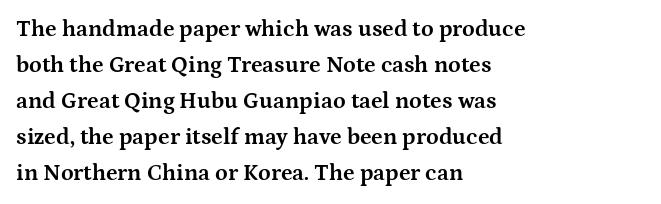
{"italic": "no", "bold": "yes", "underline": "no", "align": "left", "line_spacing": "normal", "line_spacing_ratio": 1.57, "letter_spacing": "normal", "letter_spacing_em": 0.0, "glyph_px": 23}
